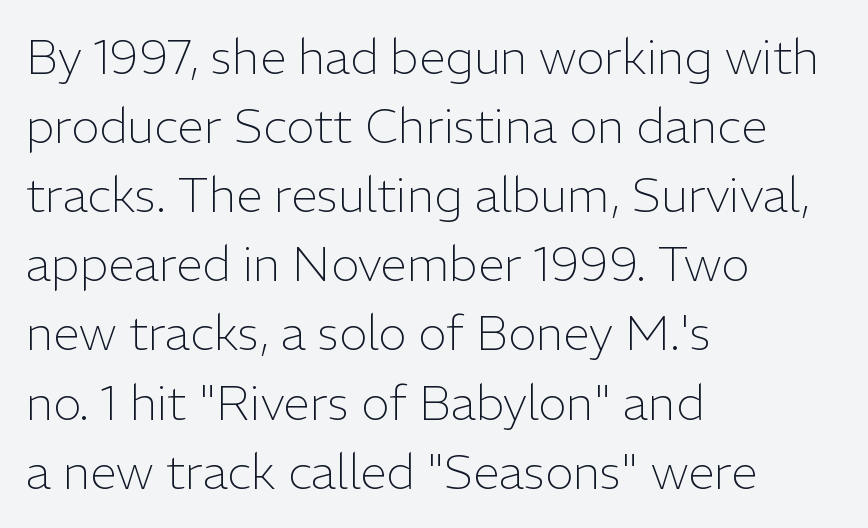
Each line starts at the same left margin while the right side varies. Do the characters align in a grid? No, the font is proportional. Honestly, the row spacing looks completely unremarkable. The letters stand upright; this is a roman face. Bare-footed words on every line. Compared with typical body copy, the letter spacing here is the same.
